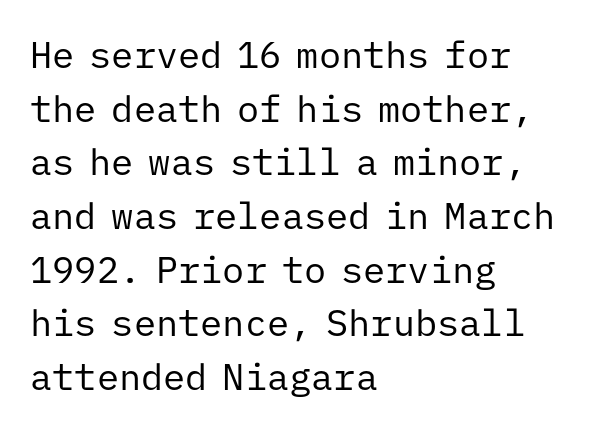
Successive baselines arrive at the customary interval. The letters march in equal steps, a hallmark of fixed-pitch type. The type is set solid horizontally, with unmodified tracking. Ascenders rise straight up at ninety degrees.
